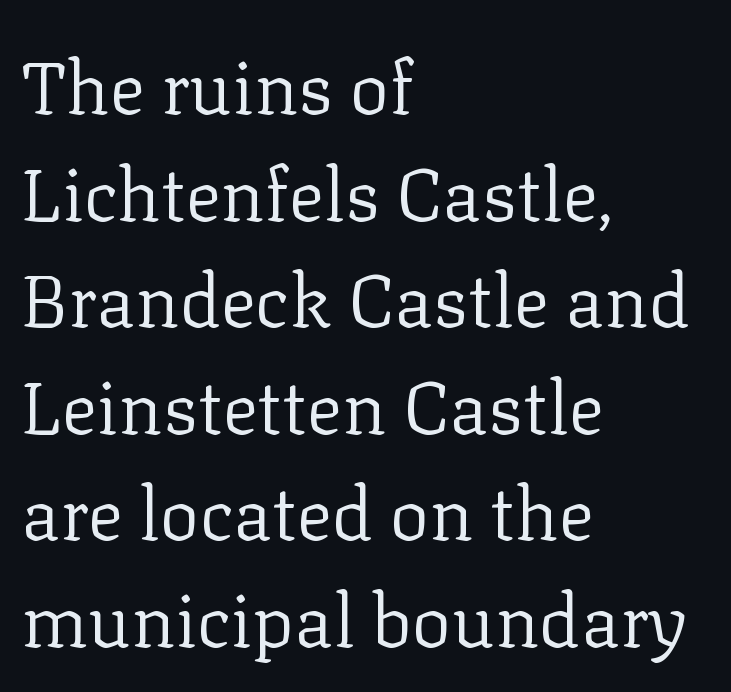
The image shows 74 px regular-weight serif type, upright; set left-aligned, normal line spacing (1.44x), normal letter spacing, not underlined; low stroke contrast and a medium x-height.
